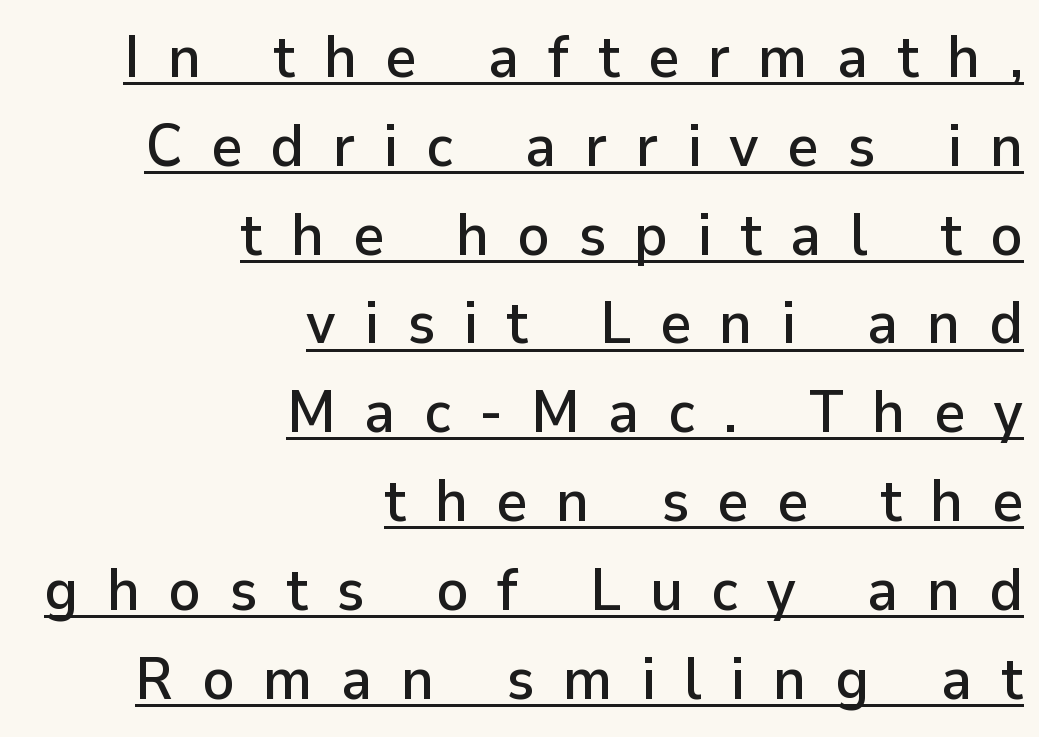
The image shows 60 px sans-serif type, upright; set right-aligned, normal line spacing (1.48x), unusually wide letter spacing (+0.47 em), underlined; low stroke contrast and a medium x-height.
